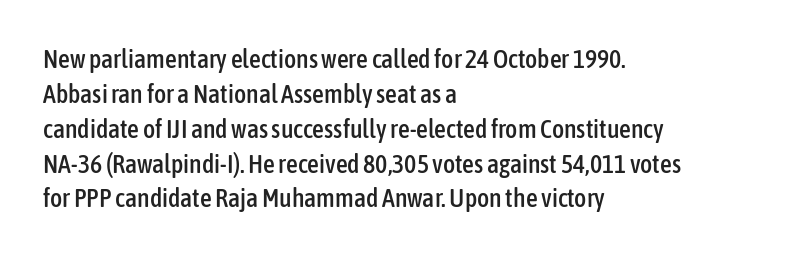
{"italic": "no", "underline": "no", "align": "left", "line_spacing": "normal", "line_spacing_ratio": 1.34, "letter_spacing": "normal", "letter_spacing_em": 0.0, "glyph_px": 26}
